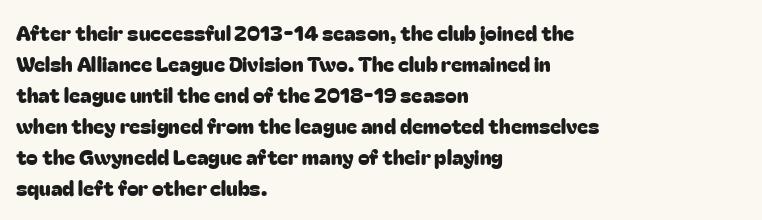
The image shows 21 px text type, upright; set left-aligned, normal line spacing (1.48x), normal letter spacing, not underlined.
